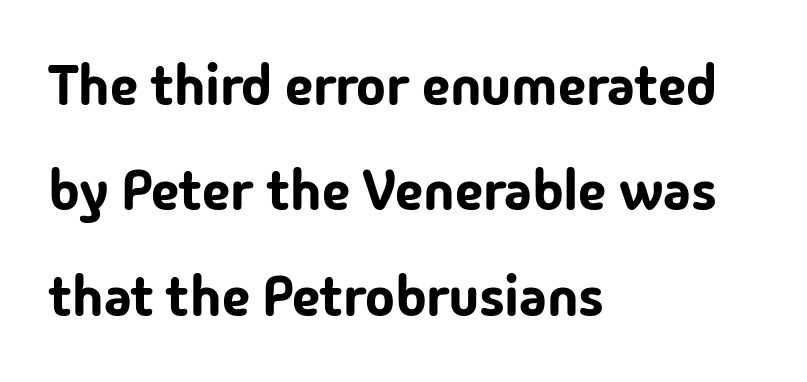
The image shows 56 px sans-serif type, upright; set left-aligned, line spacing 1.88x, normal letter spacing, not underlined; low stroke contrast and a medium x-height.
